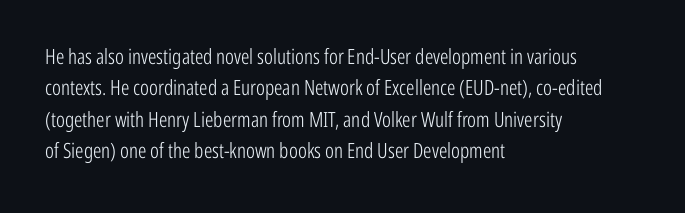
{"italic": "no", "bold": "no", "underline": "no", "align": "left", "line_spacing": "normal", "line_spacing_ratio": 1.5, "letter_spacing": "normal", "letter_spacing_em": 0.0, "glyph_px": 21}
